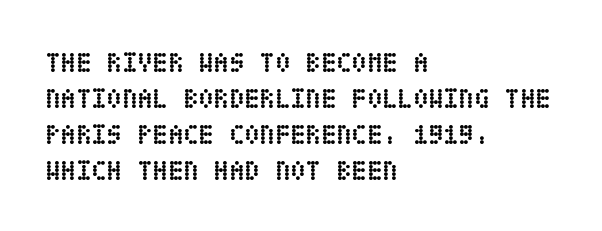
{"italic": "no", "bold": "yes", "weight": "semibold", "width": "condensed", "stroke_contrast": "low", "x_height": "large", "underline": "no", "align": "left", "line_spacing": "normal", "line_spacing_ratio": 1.28, "letter_spacing": "normal", "letter_spacing_em": 0.0, "glyph_px": 28}
